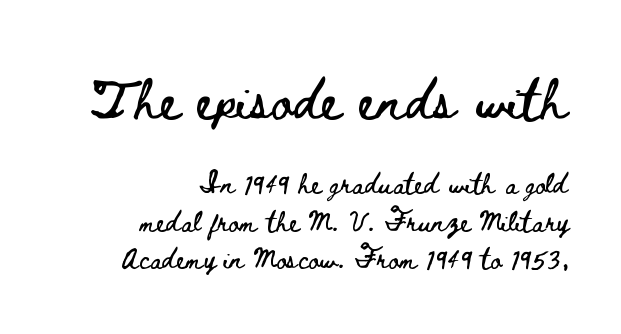
The image shows 40 px wide type; set right-aligned, line spacing 1.88x, normal letter spacing, not underlined; the first (top) block is 2.0x larger; low stroke contrast and a small x-height.
